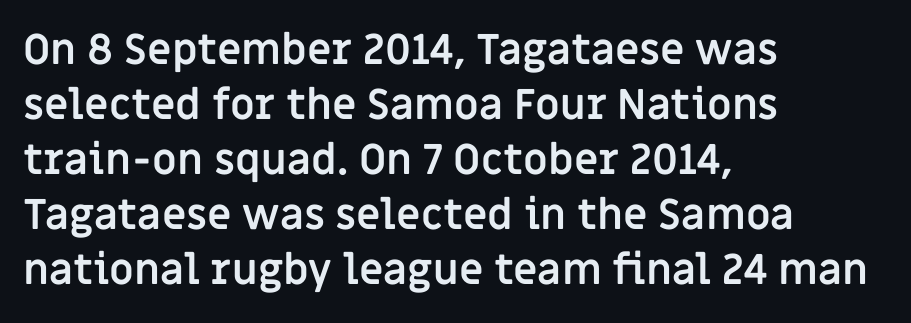
The image shows 42 px semibold sans-serif type, upright; set left-aligned, normal line spacing (1.31x), normal letter spacing, not underlined; low stroke contrast and a large x-height.
